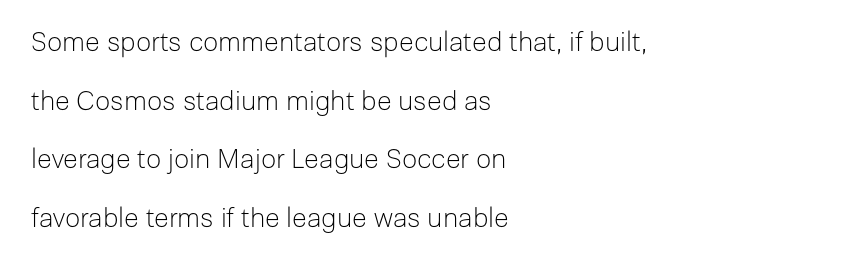
{"italic": "no", "bold": "no", "underline": "no", "align": "left", "line_spacing": "loose", "line_spacing_ratio": 2.17, "letter_spacing": "normal", "letter_spacing_em": 0.0, "glyph_px": 27}
